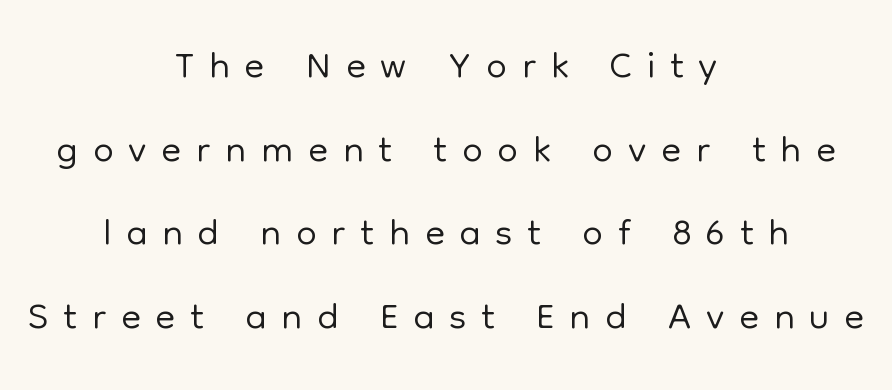
The image shows 58 px light sans-serif type, upright; set centered, normal line spacing (1.44x), unusually wide letter spacing (+0.26 em), not underlined; low stroke contrast and a medium x-height.
